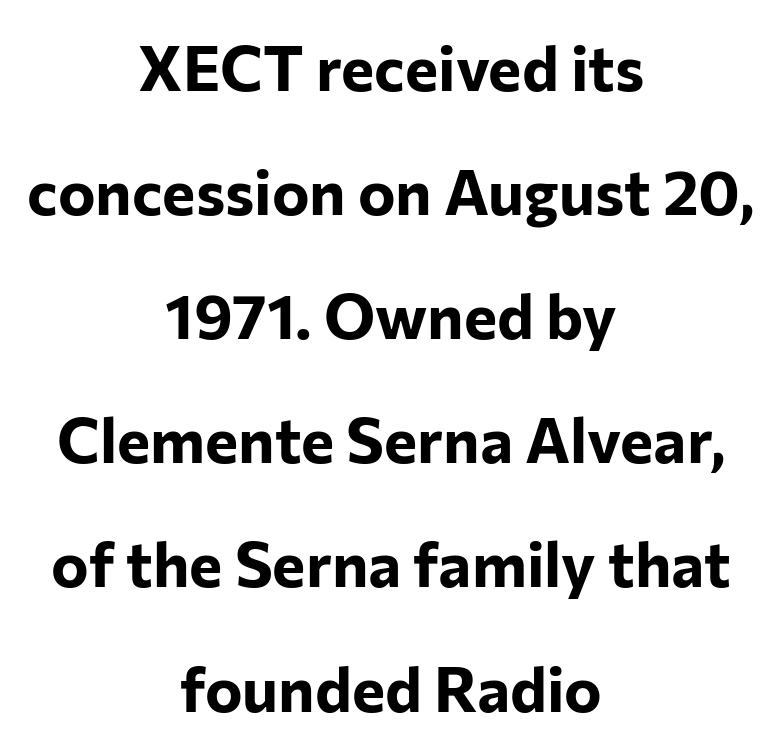
The image shows 63 px bold sans-serif type, upright; set centered, loose line spacing (1.97x), normal letter spacing, not underlined; low stroke contrast and a medium x-height.
